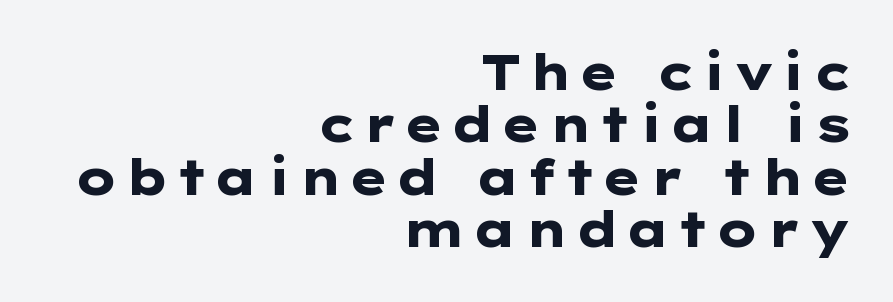
The image shows 49 px heavy, wide sans-serif type, upright; set right-aligned, tight line spacing (1.07x), not underlined; low stroke contrast and a medium x-height.
